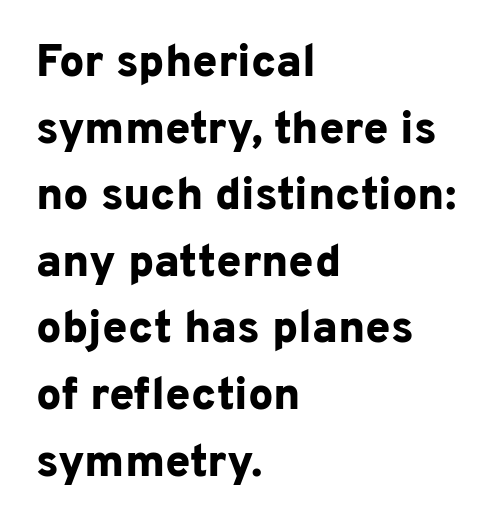
The image shows 45 px bold sans-serif type, upright; set left-aligned, normal line spacing (1.48x), normal letter spacing, not underlined; low stroke contrast and a medium x-height.
